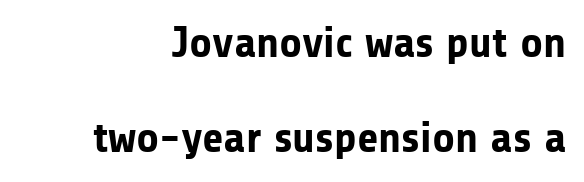
The image shows 44 px bold sans-serif type, upright; set loose line spacing (2.16x), normal letter spacing, not underlined; low stroke contrast and a medium x-height.
